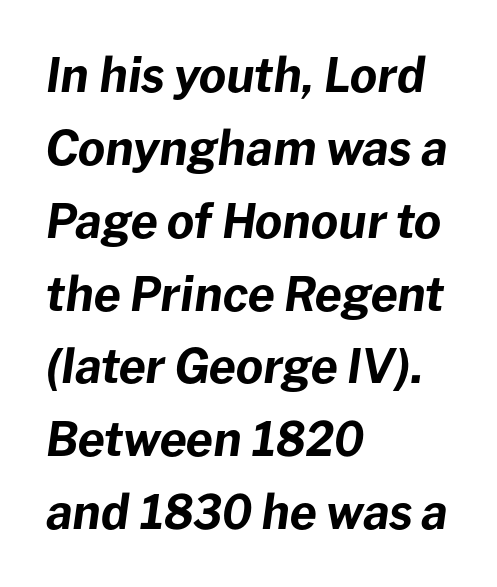
These lines sit exactly where default settings would place them. Tall strokes in this sample are angled rather than plumb. The face used here has the dense, thick strokes of a bold. Descender tails drop into unmarked territory. Teacher's note: observe the even left margin — that is flush-left alignment.
